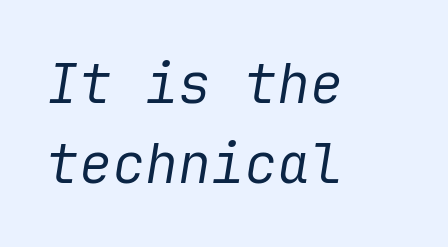
The image shows 55 px regular-weight type, italic (leaning right); set left-aligned, normal line spacing (1.46x), normal letter spacing, not underlined; low stroke contrast and a medium x-height.
